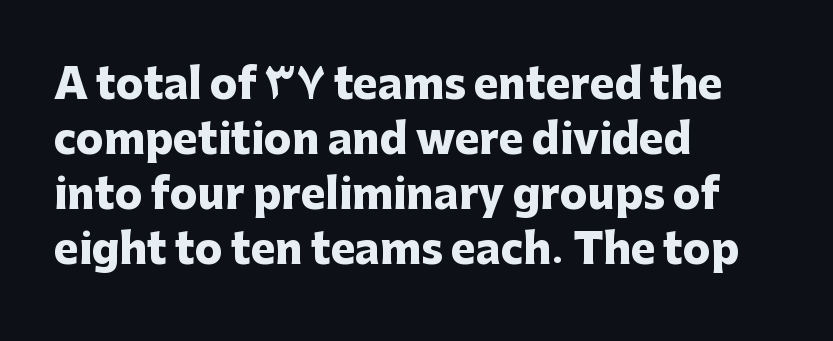
Q: Is the text bold? A: Yes.
Q: Is the text italic (slanted)? A: No, it is upright.
Q: Is the typeface a serif or a sans-serif typeface? A: Sans-serif.
Q: Is the text underlined? A: No.
Q: How is the paragraph aligned? A: Left-aligned.
Q: Is the spacing between letters normal or unusually wide? A: Normal.
Q: Is the spacing between lines tight, normal or loose? A: Normal.
Q: Width (condensed, normal, or wide)? A: Normal.
Q: Stroke contrast? A: Low.
Q: x-height? A: Medium.
Q: Monospaced? A: No.
